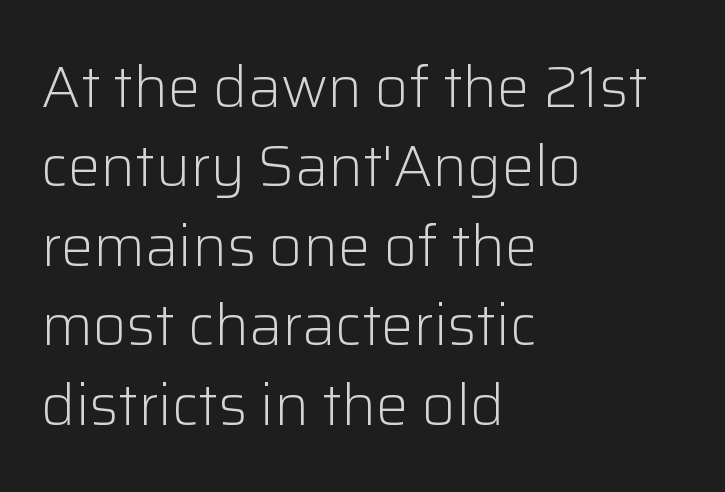
Q: Is the text bold? A: No.
Q: Is the text italic (slanted)? A: No, it is upright.
Q: Is the typeface a serif or a sans-serif typeface? A: Sans-serif.
Q: Is the text underlined? A: No.
Q: How is the paragraph aligned? A: Left-aligned.
Q: Is the spacing between letters normal or unusually wide? A: Normal.
Q: Is the spacing between lines tight, normal or loose? A: Normal.
Q: Width (condensed, normal, or wide)? A: Normal.
Q: Stroke contrast? A: Low.
Q: x-height? A: Medium.
Q: Monospaced? A: No.
